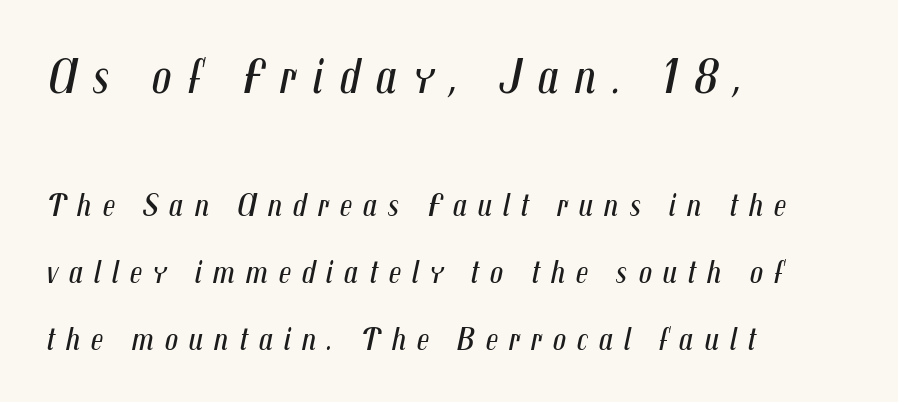
The image shows 49 px regular-weight, condensed type, italic (leaning right); set left-aligned, loose line spacing (2.03x), unusually wide letter spacing (+0.32 em), not underlined; the first (top) block is 1.48x larger; medium stroke contrast and a medium x-height.
